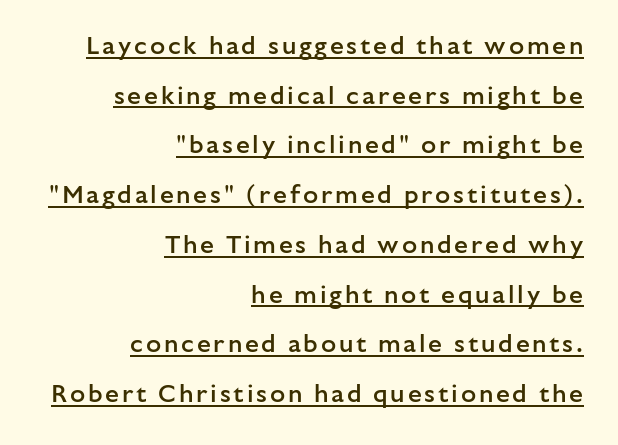
Q: Is the text bold? A: Semi-bold.
Q: Is the text italic (slanted)? A: No, it is upright.
Q: Is the text underlined? A: Yes.
Q: How is the paragraph aligned? A: Right-aligned.
Q: Is the spacing between lines tight, normal or loose? A: Loose.
